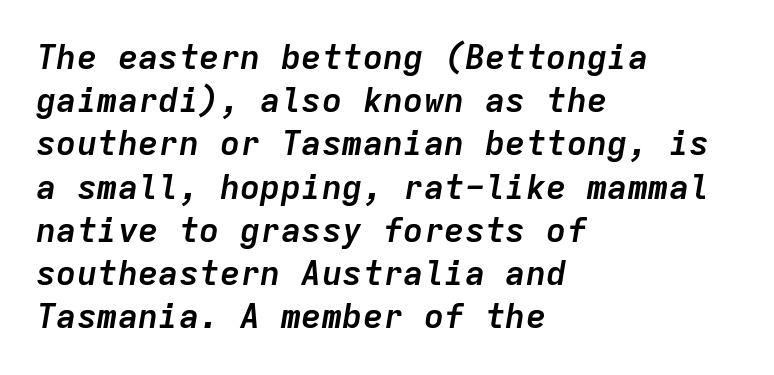
Q: Is the text bold? A: Yes.
Q: Is the text italic (slanted)? A: Yes, it leans right by about 9 degrees.
Q: Is the text underlined? A: No.
Q: How is the paragraph aligned? A: Left-aligned.
Q: Is the spacing between letters normal or unusually wide? A: Normal.
Q: Is the spacing between lines tight, normal or loose? A: Normal.
Q: Width (condensed, normal, or wide)? A: Normal.
Q: Stroke contrast? A: Low.
Q: x-height? A: Medium.
Q: Monospaced? A: Yes.
